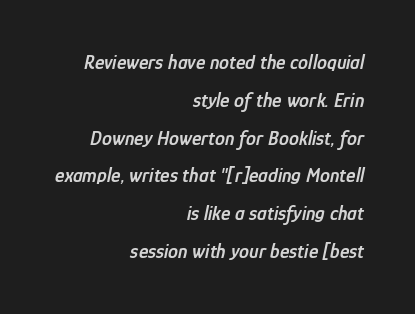
The image shows 20 px text type, italic (leaning right); set right-aligned, line spacing 1.89x, normal letter spacing, not underlined.
